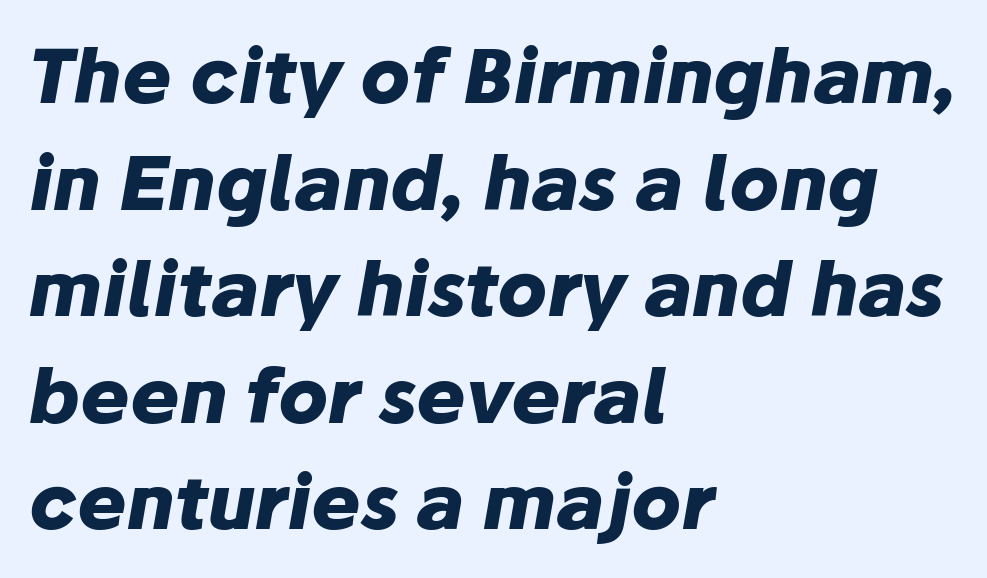
{"italic": "yes", "lean": "right", "slant_degrees": 10, "bold": "yes", "weight": "heavy", "width": "normal", "stroke_contrast": "low", "x_height": "medium", "monospaced": "no", "underline": "no", "align": "left", "line_spacing": "normal", "line_spacing_ratio": 1.44, "letter_spacing": "normal", "letter_spacing_em": 0.0, "glyph_px": 74}
